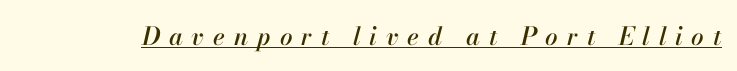
Q: Is the text italic (slanted)? A: Yes, it leans right by about 13 degrees.
Q: Is the text underlined? A: Yes.
Q: Is the spacing between letters normal or unusually wide? A: Unusually wide.
